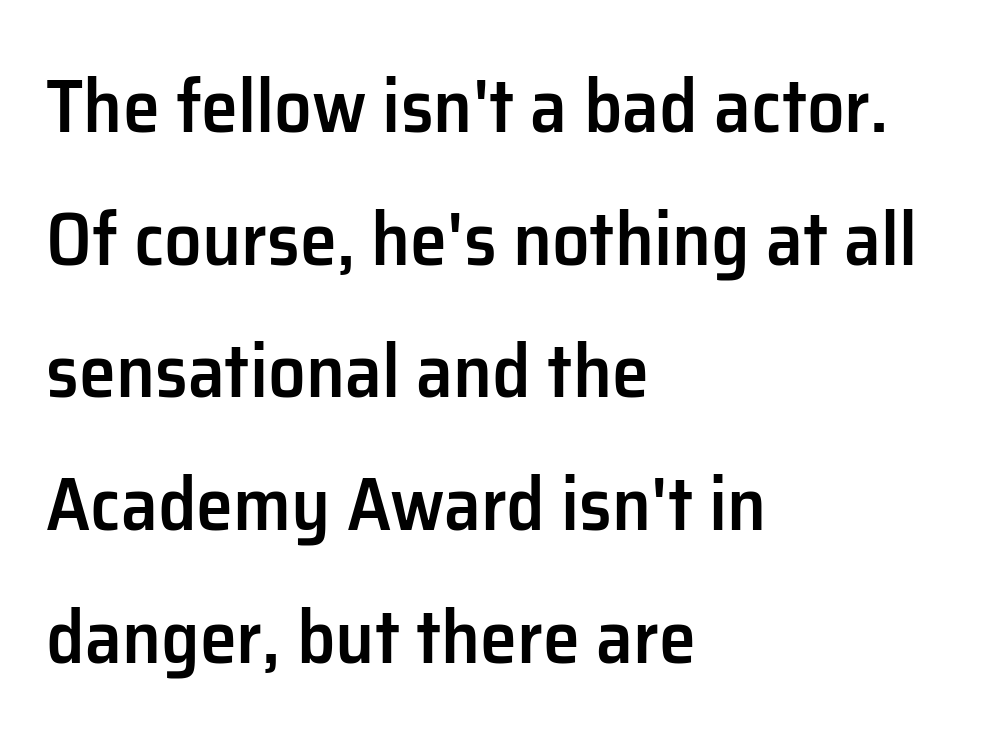
{"serif": "no", "italic": "no", "bold": "semi", "weight": "semibold", "width": "normal", "stroke_contrast": "low", "x_height": "medium", "monospaced": "no", "underline": "no", "align": "left", "line_spacing_ratio": 1.77, "letter_spacing": "normal", "letter_spacing_em": 0.0, "glyph_px": 75}
